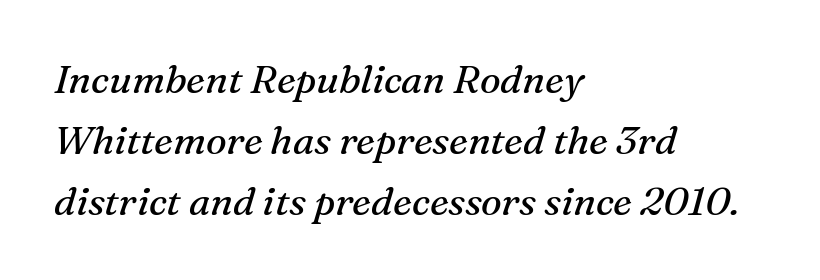
{"serif": "yes", "italic": "yes", "lean": "right", "slant_degrees": 16, "bold": "no", "weight": "regular", "width": "normal", "stroke_contrast": "medium", "x_height": "medium", "monospaced": "no", "underline": "no", "align": "left", "line_spacing": "normal", "line_spacing_ratio": 1.57, "letter_spacing": "normal", "letter_spacing_em": 0.0, "glyph_px": 39}
